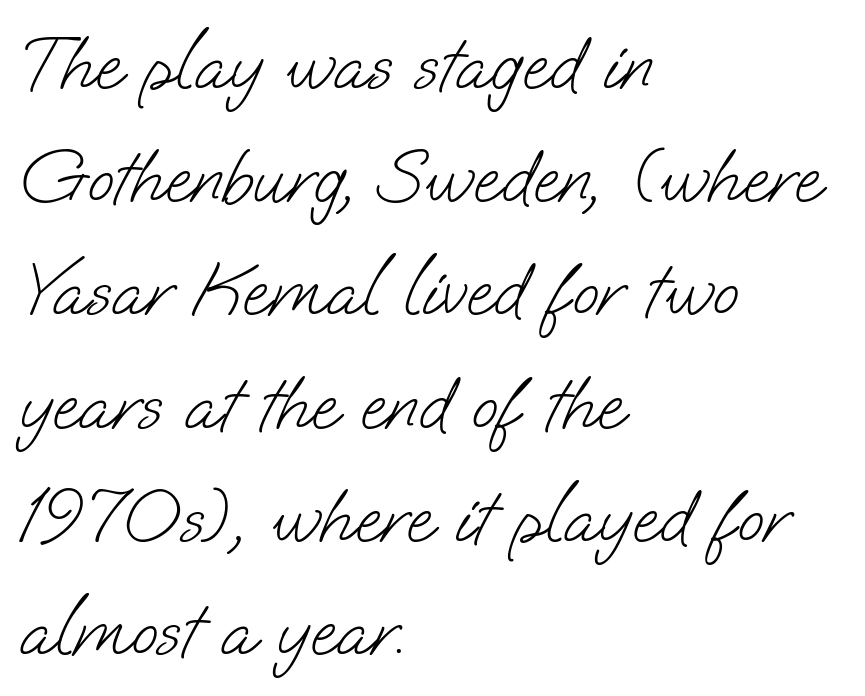
The image shows 77 px light sans-serif type; set left-aligned, normal line spacing (1.47x), normal letter spacing, not underlined; low stroke contrast and a small x-height.
